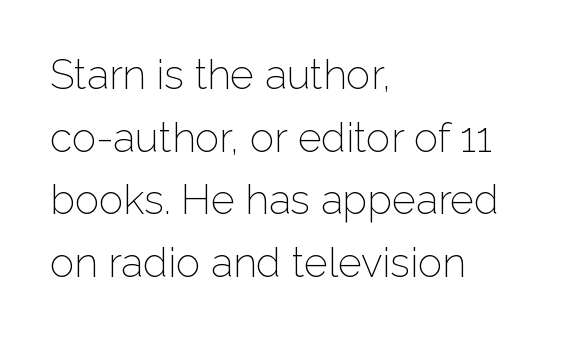
Compared with a centered layout, this one pins lines to the left instead. A sans-serif font was chosen for this passage. Decoration check: the copy has no underline. Looks like regular typesetting: each glyph gets only the width it needs.
